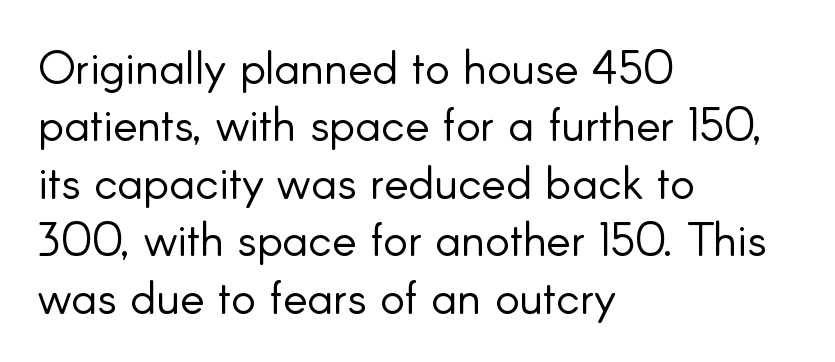
Q: Is the text bold? A: No.
Q: Is the text italic (slanted)? A: No, it is upright.
Q: Is the typeface a serif or a sans-serif typeface? A: Sans-serif.
Q: Is the text underlined? A: No.
Q: How is the paragraph aligned? A: Left-aligned.
Q: Is the spacing between letters normal or unusually wide? A: Normal.
Q: Is the spacing between lines tight, normal or loose? A: Normal.
Q: Width (condensed, normal, or wide)? A: Normal.
Q: Stroke contrast? A: Low.
Q: x-height? A: Small.
Q: Monospaced? A: No.
